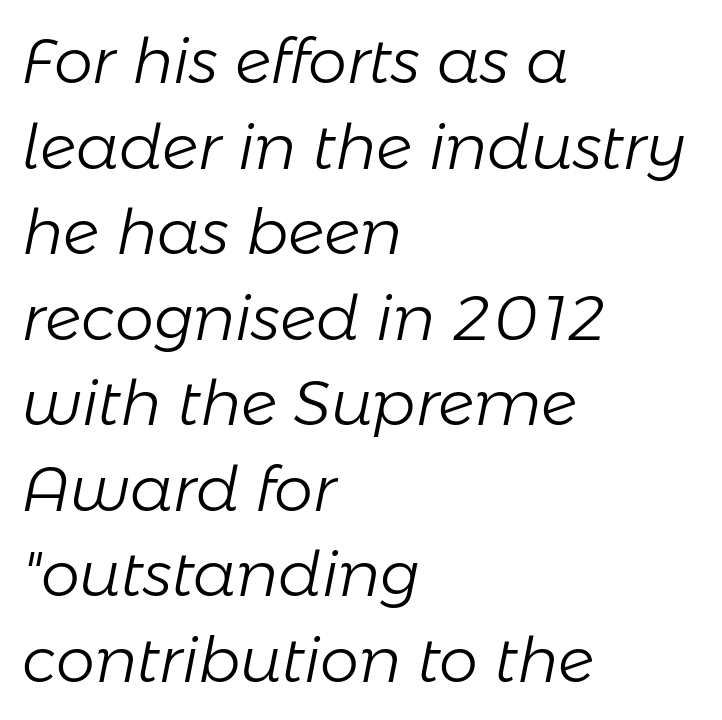
Caption: standard tracking, unaltered. The letters look calm and open, with moderate or lighter stems. The letters advance in unequal steps, a hallmark of proportional type. Vertically, the passage feels balanced, rows spaced as you'd expect. Casual observation: everything's shoved over to the left. The baseline area is clear.
